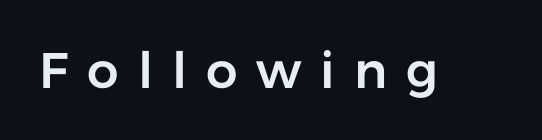
The image shows 50 px sans-serif type, upright; set unusually wide letter spacing (+0.38 em), not underlined; low stroke contrast and a medium x-height.
